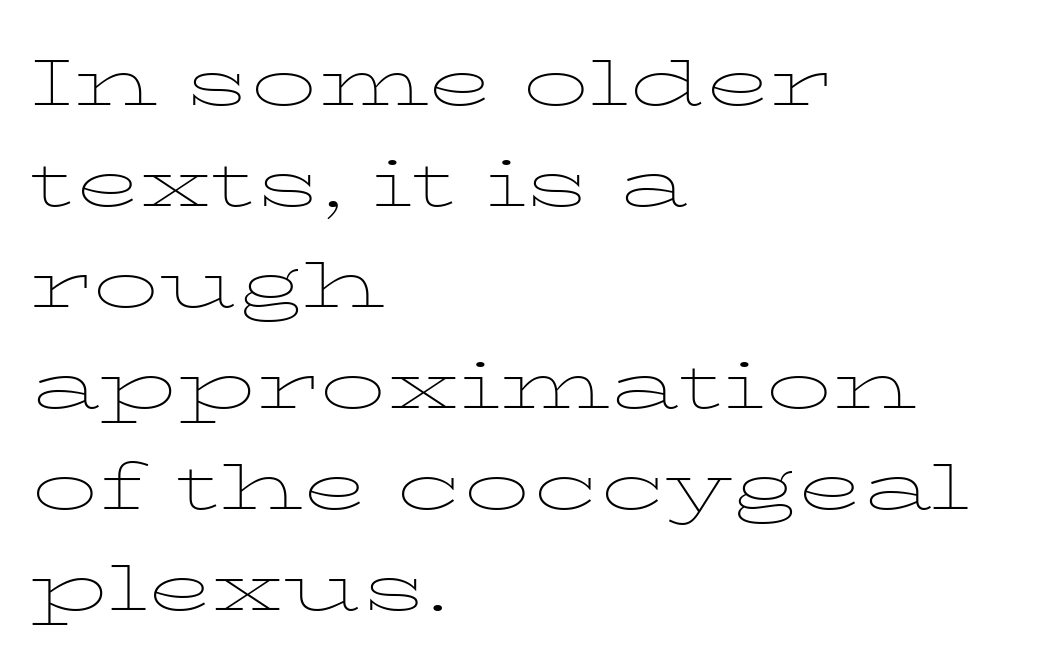
Q: Is the text bold? A: No.
Q: Is the text italic (slanted)? A: No, it is upright.
Q: Is the typeface a serif or a sans-serif typeface? A: Serif.
Q: Is the text underlined? A: No.
Q: How is the paragraph aligned? A: Left-aligned.
Q: Is the spacing between letters normal or unusually wide? A: Normal.
Q: Is the spacing between lines tight, normal or loose? A: Normal.
Q: Width (condensed, normal, or wide)? A: Wide.
Q: Stroke contrast? A: Low.
Q: x-height? A: Medium.
Q: Monospaced? A: No.
